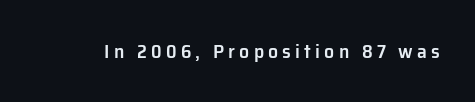
Q: Is the text bold? A: Semi-bold.
Q: Is the text italic (slanted)? A: No, it is upright.
Q: Is the text underlined? A: No.
Q: Is the spacing between letters normal or unusually wide? A: Unusually wide.
